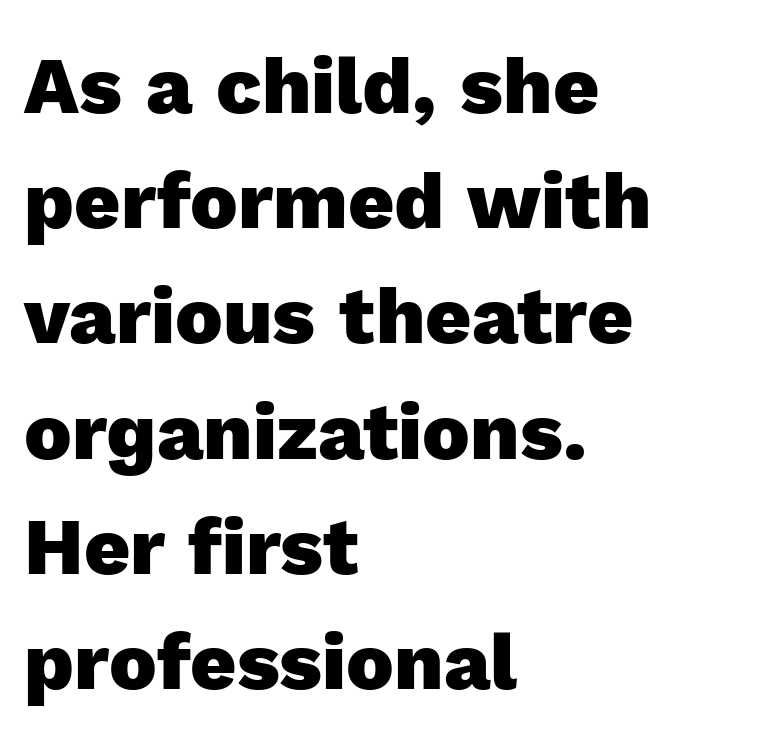
The image shows 80 px heavy sans-serif type, upright; set left-aligned, normal line spacing (1.44x), normal letter spacing, not underlined; a medium x-height.
